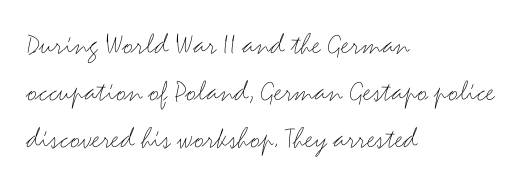
{"serif": "no", "bold": "no", "weight": "thin", "width": "wide", "stroke_contrast": "medium", "x_height": "small", "monospaced": "no", "underline": "no", "align": "left", "line_spacing": "normal", "line_spacing_ratio": 1.51, "letter_spacing": "normal", "letter_spacing_em": 0.0, "glyph_px": 31}
